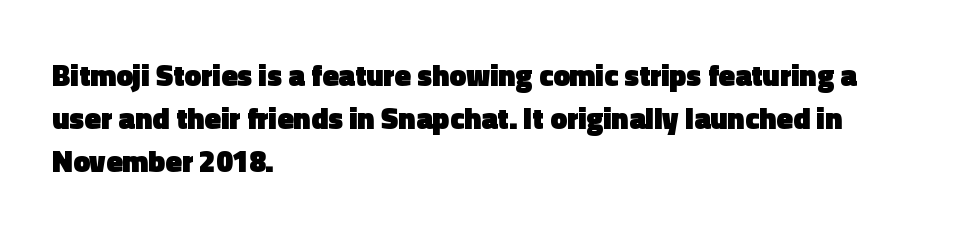
The image shows 30 px heavy sans-serif type, upright; set left-aligned, normal line spacing (1.44x), normal letter spacing, not underlined; a medium x-height.
